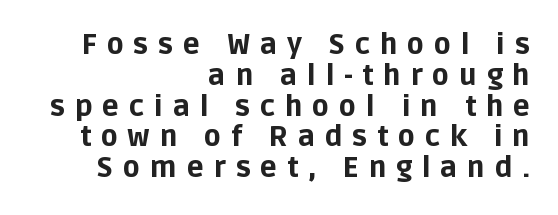
{"serif": "no", "italic": "no", "bold": "yes", "weight": "bold", "width": "normal", "stroke_contrast": "low", "x_height": "large", "monospaced": "no", "underline": "no", "align": "right", "line_spacing": "tight", "line_spacing_ratio": 1.1, "letter_spacing": "wide", "letter_spacing_em": 0.35, "glyph_px": 28}
